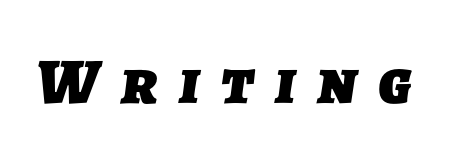
Type style note: lacks serifs. Underlining? Definitely not there. The characters look thick and weighty, a clear bold. A typesetter would call this heavily tracked-out type. Think of a printed novel: that variable character pitch is what you see here.
